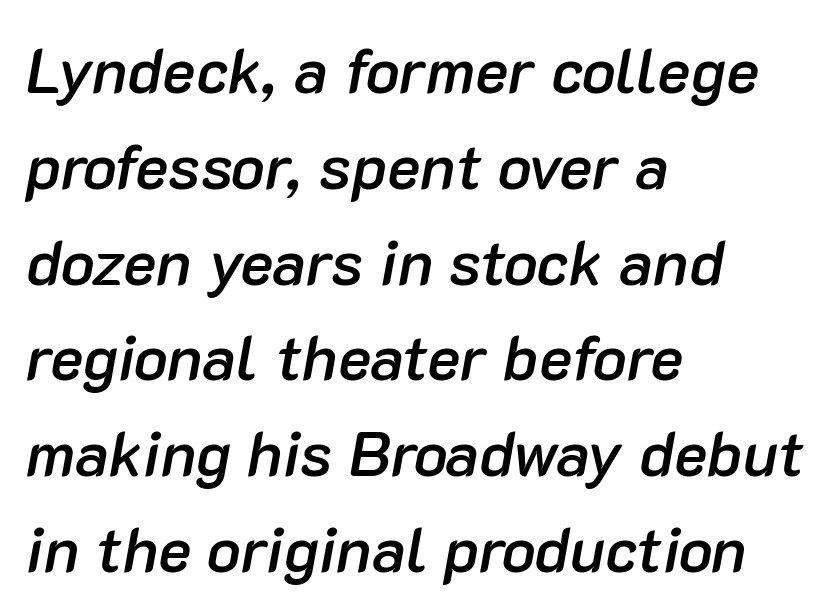
Slanted lettering throughout. Beneath every word, the page is bare. A somewhat darkened texture: the type is semibold rather than bold. Caption: standard tracking, unaltered.
